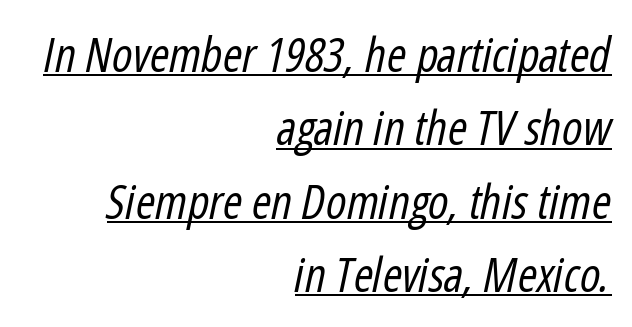
Q: Is the text bold? A: No.
Q: Is the text italic (slanted)? A: Yes, it leans right by about 12 degrees.
Q: Is the text underlined? A: Yes.
Q: How is the paragraph aligned? A: Right-aligned.
Q: Is the spacing between letters normal or unusually wide? A: Normal.
Q: Is the spacing between lines tight, normal or loose? A: Normal.
Q: Width (condensed, normal, or wide)? A: Condensed.
Q: Stroke contrast? A: Low.
Q: x-height? A: Medium.
Q: Monospaced? A: No.
